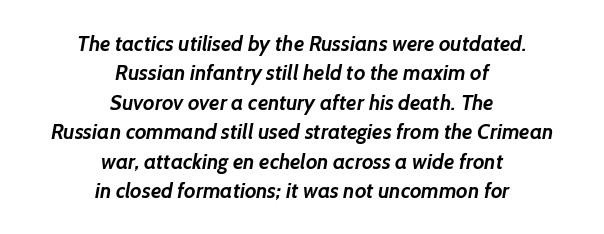
The image shows 21 px bold type; set centered, normal line spacing (1.4x), normal letter spacing, not underlined.
